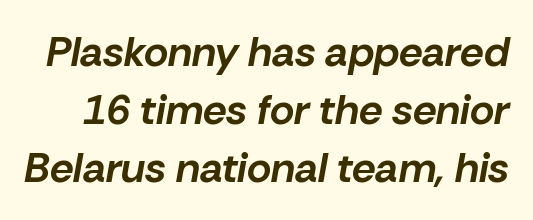
{"italic": "yes", "lean": "right", "slant_degrees": 10, "bold": "yes", "weight": "bold", "width": "normal", "stroke_contrast": "low", "x_height": "medium", "monospaced": "no", "underline": "no", "line_spacing": "normal", "line_spacing_ratio": 1.38, "letter_spacing": "normal", "letter_spacing_em": 0.0, "glyph_px": 42}
